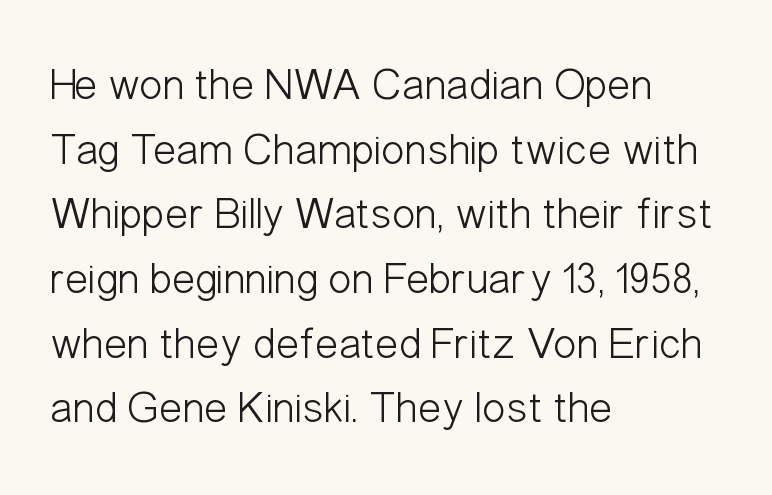
{"serif": "no", "italic": "no", "bold": "no", "weight": "light", "width": "condensed", "stroke_contrast": "low", "x_height": "medium", "monospaced": "no", "underline": "no", "align": "left", "line_spacing": "normal", "line_spacing_ratio": 1.47, "letter_spacing": "normal", "letter_spacing_em": 0.0, "glyph_px": 44}
